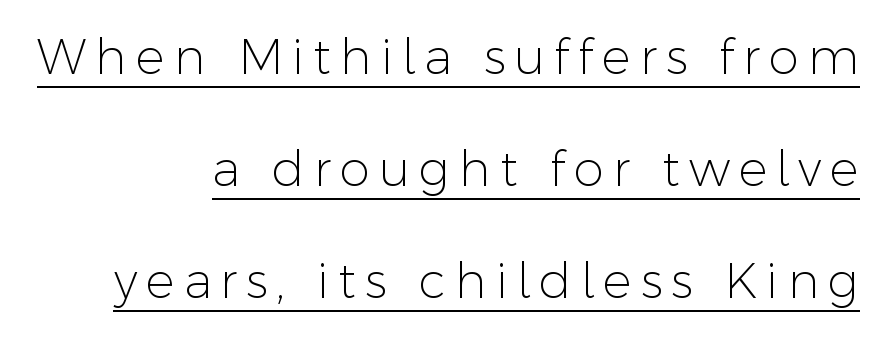
This sample has the flowing, uneven cadence of proportional lettering. Typographically, this falls in the sans-serif category. This sample uses an upright cut, with every glyph sitting square on the baseline. Compared with undecorated copy, this sample adds a rule below the words.
